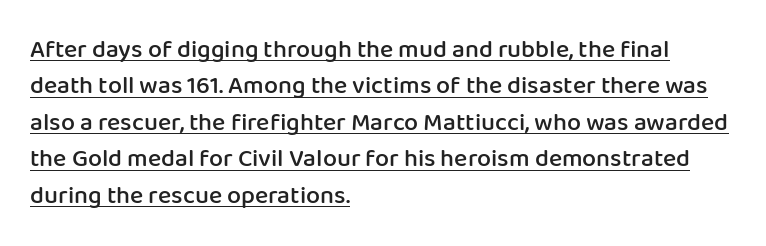
{"italic": "no", "bold": "semi", "underline": "yes", "align": "left", "line_spacing": "normal", "line_spacing_ratio": 1.46, "letter_spacing": "normal", "letter_spacing_em": 0.0, "glyph_px": 25}
